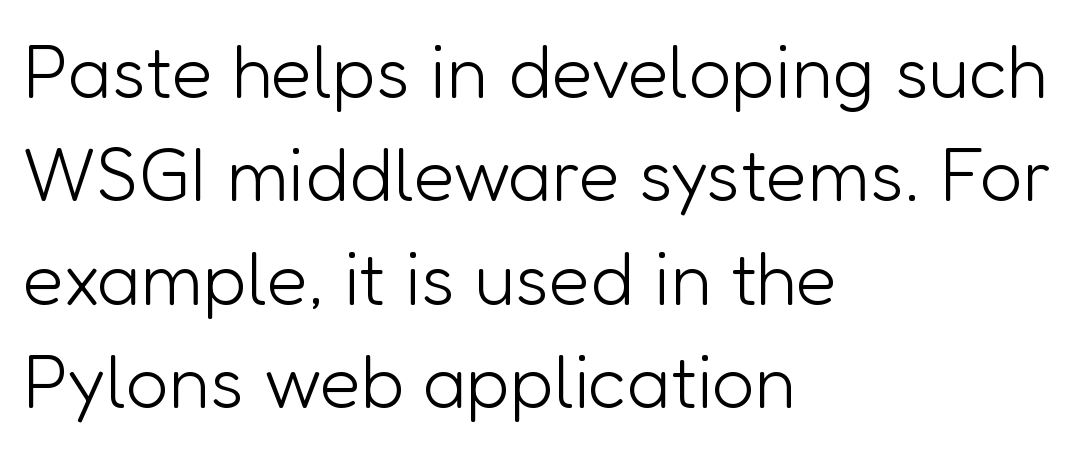
The image shows 75 px light sans-serif type, upright; set left-aligned, normal line spacing (1.38x), normal letter spacing, not underlined; low stroke contrast and a medium x-height.
